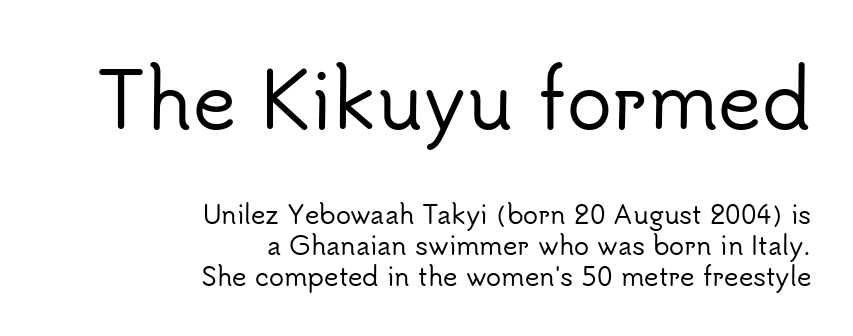
Q: Is the text italic (slanted)? A: No, it is upright.
Q: Is the typeface a serif or a sans-serif typeface? A: Sans-serif.
Q: Is the text underlined? A: No.
Q: How is the paragraph aligned? A: Right-aligned.
Q: Is the spacing between letters normal or unusually wide? A: Normal.
Q: Which block of text is set in a larger size, the first (top) or the second (bottom)? A: The first (top) one.
Q: Width (condensed, normal, or wide)? A: Normal.
Q: Stroke contrast? A: Low.
Q: x-height? A: Small.
Q: Monospaced? A: No.
